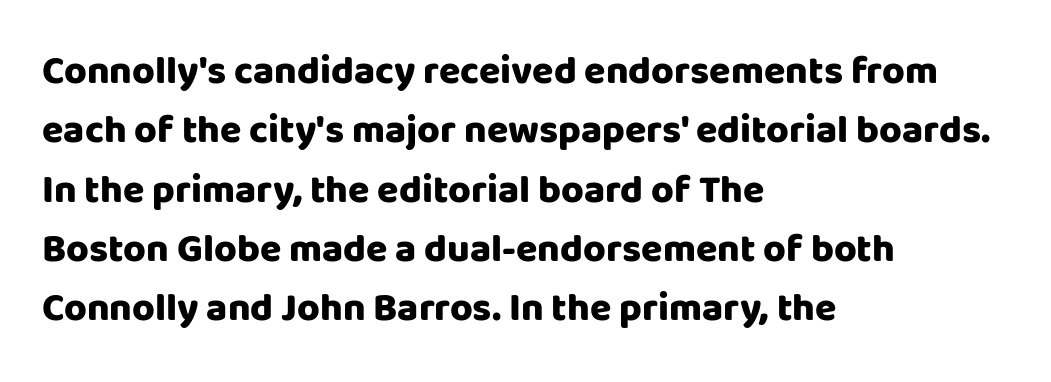
The image shows 39 px heavy sans-serif type, upright; set left-aligned, normal line spacing (1.52x), normal letter spacing, not underlined; low stroke contrast and a large x-height.
